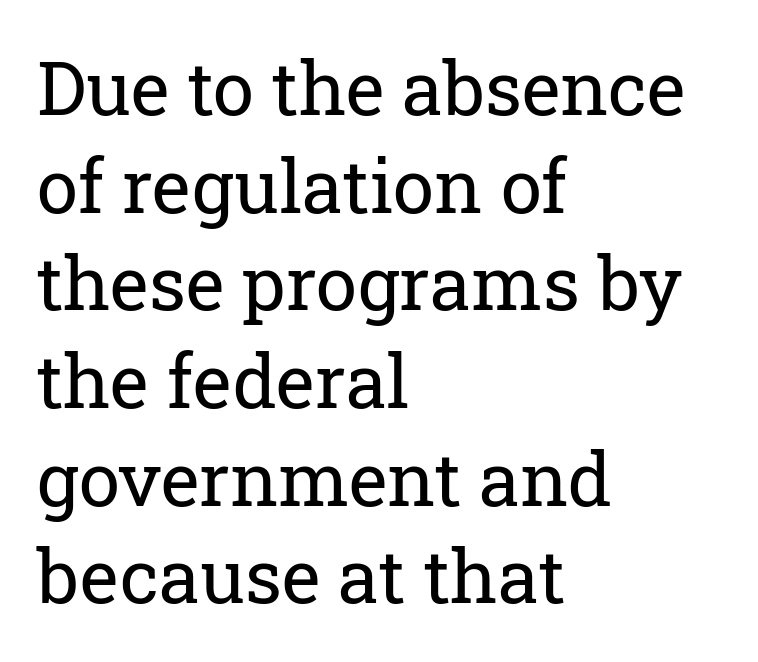
The designer went with a serif here, giving each stem small feet. These lines are rendered in a variable-pitch font. All the whitespace from short lines collects on the right. The string is rendered with underlining switched off.
